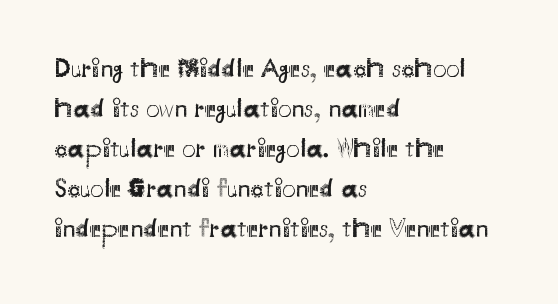
Q: Is the text bold? A: No.
Q: Is the text italic (slanted)? A: No, it is upright.
Q: Is the text underlined? A: No.
Q: How is the paragraph aligned? A: Left-aligned.
Q: Is the spacing between letters normal or unusually wide? A: Normal.
Q: Is the spacing between lines tight, normal or loose? A: Normal.
